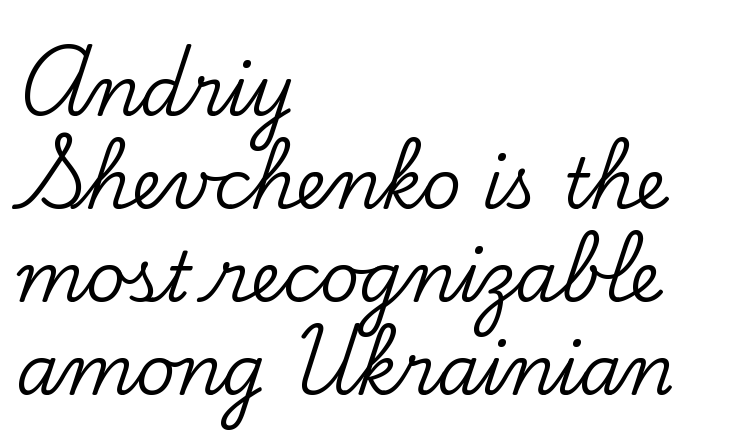
A normal amount of white space separates one row of letters from the next. Tracking here is standard; glyphs follow each other at the usual distance. Has an underline been added? It has not.
